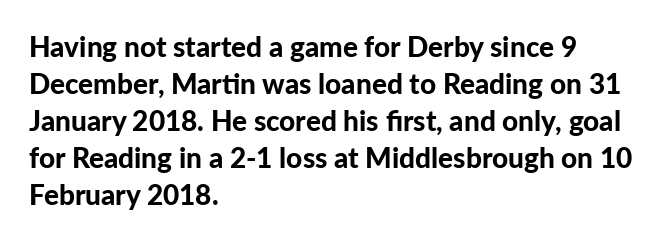
The face used here is rendered with its standard letterfit. The passage shown is typeset with a sans-serif family. Notice how descenders clear the ascenders below comfortably — that's standard leading. Note the varied advance widths — an 'i' is clearly narrower than an 'm'. The ragged edge is on the right, which tells us the setting is flush left. The string is rendered with underlining switched off.
